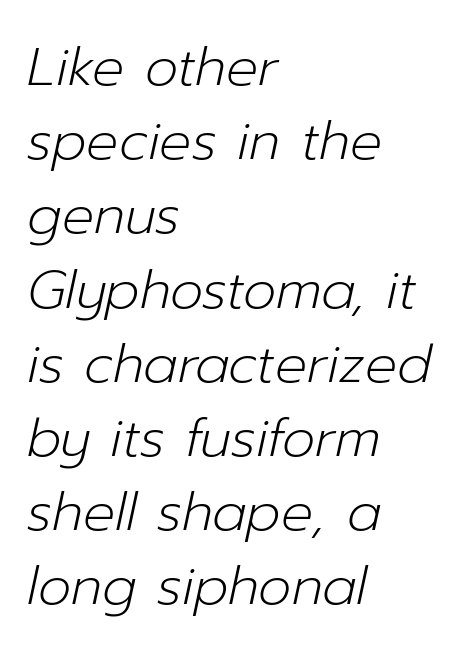
{"italic": "yes", "lean": "right", "slant_degrees": 12, "bold": "no", "weight": "light", "width": "normal", "stroke_contrast": "low", "x_height": "medium", "monospaced": "no", "underline": "no", "align": "left", "line_spacing": "normal", "line_spacing_ratio": 1.4, "letter_spacing": "normal", "letter_spacing_em": 0.0, "glyph_px": 53}
